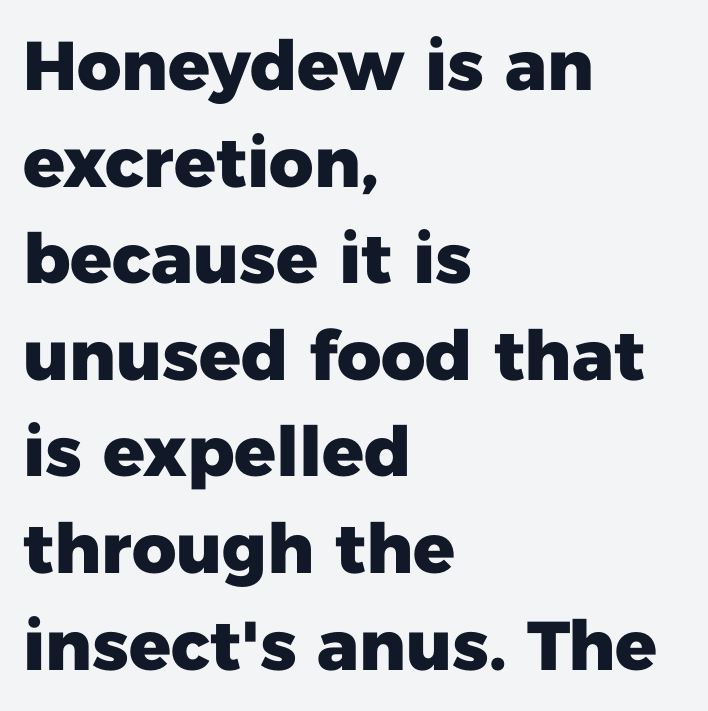
Q: Is the text bold? A: Yes.
Q: Is the text italic (slanted)? A: No, it is upright.
Q: Is the typeface a serif or a sans-serif typeface? A: Sans-serif.
Q: Is the text underlined? A: No.
Q: How is the paragraph aligned? A: Left-aligned.
Q: Is the spacing between letters normal or unusually wide? A: Normal.
Q: Is the spacing between lines tight, normal or loose? A: Normal.
Q: Width (condensed, normal, or wide)? A: Normal.
Q: Stroke contrast? A: Low.
Q: x-height? A: Medium.
Q: Monospaced? A: No.
